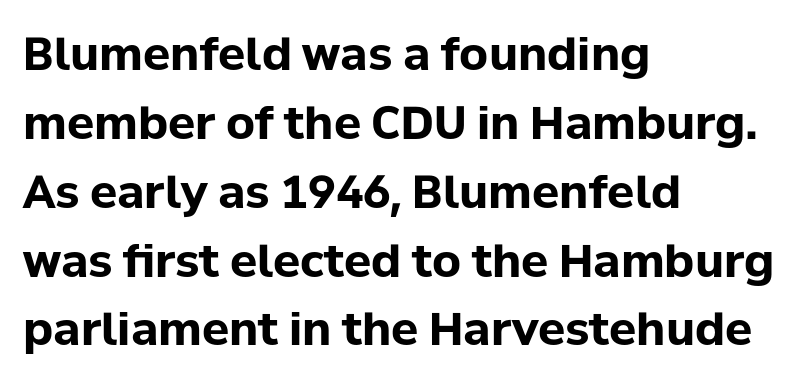
This sample uses plain, unmodified letter spacing. I'd describe the lettering as bold — thick and assertive. Examine the stroke ends and you'll find no serifs. Ascenders rise straight up at ninety degrees. One glance says typical: line gaps are just what's usual. Clear beneath every line of the passage.
